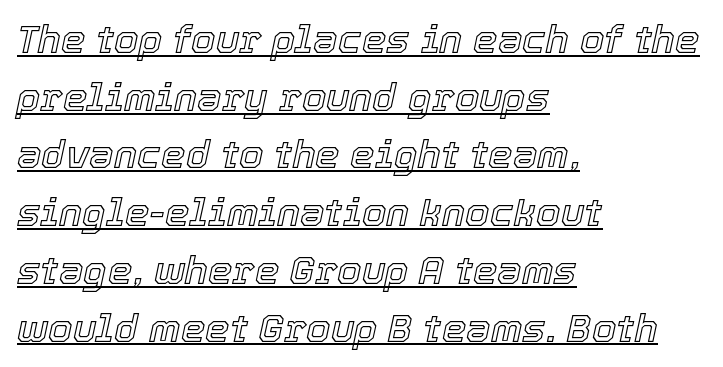
Each letter keeps its own natural width here, so spacing adapts to shape. The typesetter chose a ragged-right arrangement here. The face used here appears with an underline applied. The line-height multiplier appears to be the usual default. The text carries the slant typical of an italic or oblique font.
